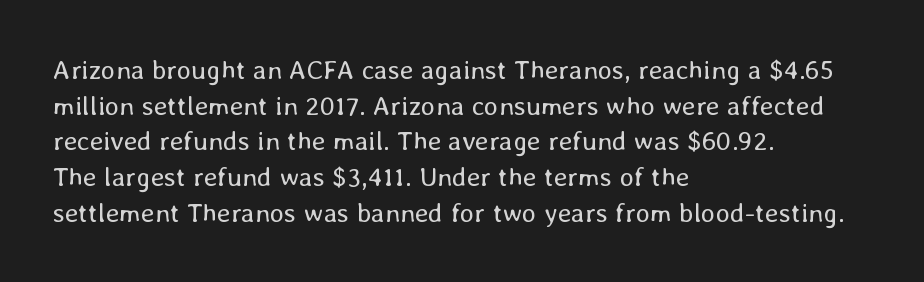
The image shows 27 px text type, upright; set left-aligned, normal line spacing (1.32x), normal letter spacing, not underlined.
